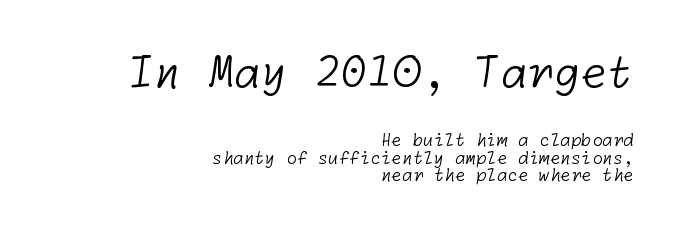
The image shows 43 px light sans-serif type; set right-aligned, tight line spacing (1.04x), normal letter spacing, not underlined; the first (top) block is 2.53x larger; low stroke contrast and a medium x-height.
